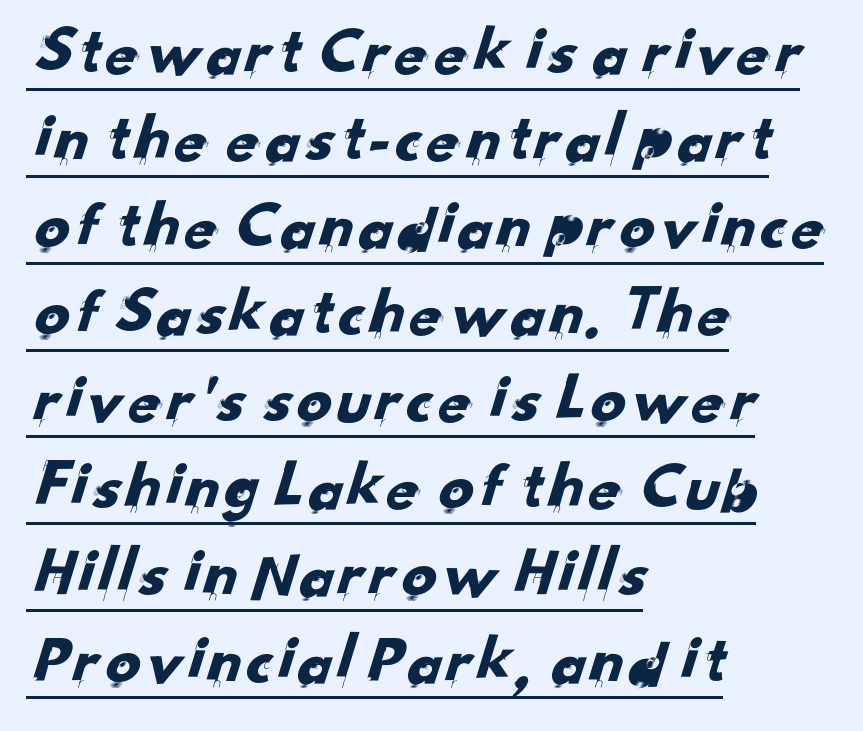
Q: Is the typeface a serif or a sans-serif typeface? A: Sans-serif.
Q: Is the text underlined? A: Yes.
Q: How is the paragraph aligned? A: Left-aligned.
Q: Is the spacing between letters normal or unusually wide? A: Normal.
Q: Is the spacing between lines tight, normal or loose? A: Normal.
Q: Width (condensed, normal, or wide)? A: Normal.
Q: Stroke contrast? A: Low.
Q: x-height? A: Small.
Q: Monospaced? A: No.
